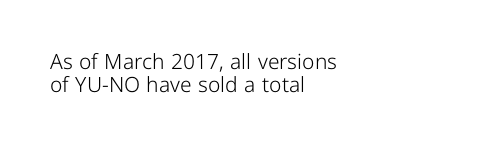
The foot of each line stays bare and open. Reading down the block, your eye returns to a fixed left position each line. Characters follow at the spacing the type designer built in. The letters look calm and open, with moderate or lighter stems. Italic? Not at all — the glyphs are vertical. The line-height multiplier appears low, near solid setting.
